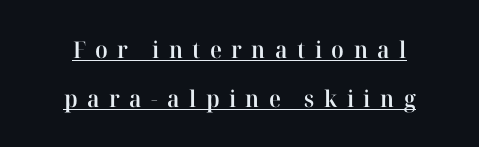
Q: Is the text bold? A: Semi-bold.
Q: Is the text italic (slanted)? A: No, it is upright.
Q: Is the text underlined? A: Yes.
Q: Is the spacing between letters normal or unusually wide? A: Unusually wide.
Q: Is the spacing between lines tight, normal or loose? A: Loose.
